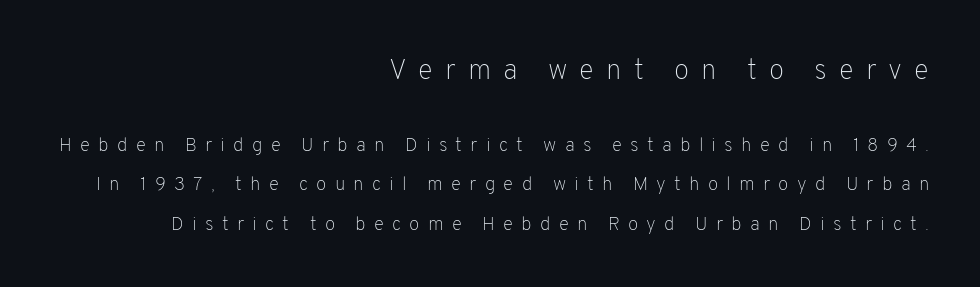
{"serif": "no", "italic": "no", "bold": "no", "weight": "light", "width": "normal", "stroke_contrast": "low", "x_height": "medium", "monospaced": "no", "underline": "no", "align": "right", "line_spacing": "loose", "line_spacing_ratio": 2.08, "letter_spacing": "wide", "letter_spacing_em": 0.43, "larger_block": "first", "size_ratio": 1.47, "glyph_px": 28}
